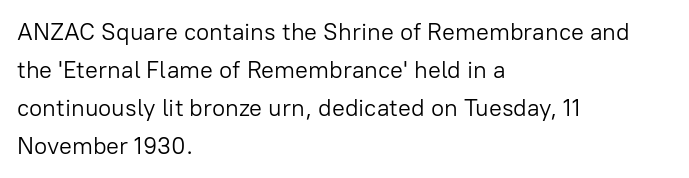
The image shows 24 px text type, upright; set left-aligned, normal line spacing (1.59x), normal letter spacing, not underlined.
